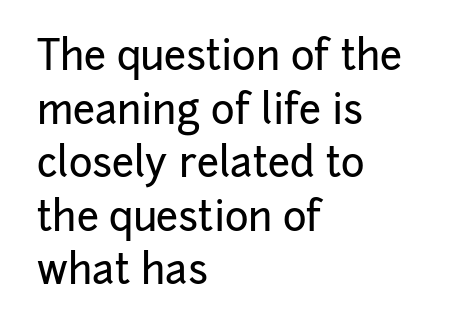
{"serif": "no", "italic": "no", "width": "normal", "stroke_contrast": "low", "x_height": "medium", "monospaced": "no", "underline": "no", "align": "left", "line_spacing": "normal", "line_spacing_ratio": 1.34, "letter_spacing": "normal", "letter_spacing_em": 0.0, "glyph_px": 40}
